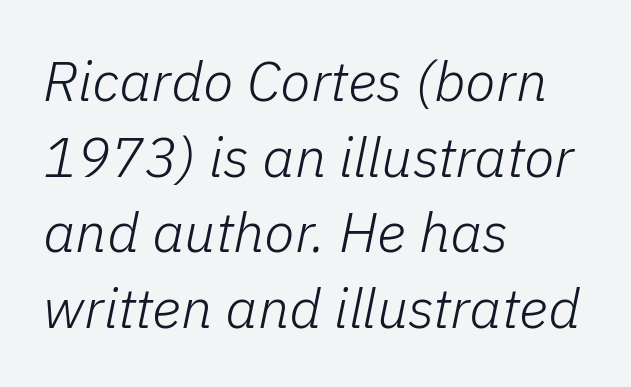
{"italic": "yes", "lean": "right", "slant_degrees": 11, "bold": "no", "weight": "light", "width": "normal", "stroke_contrast": "low", "x_height": "medium", "monospaced": "no", "underline": "no", "align": "left", "line_spacing": "normal", "line_spacing_ratio": 1.35, "letter_spacing": "normal", "letter_spacing_em": 0.0, "glyph_px": 56}
